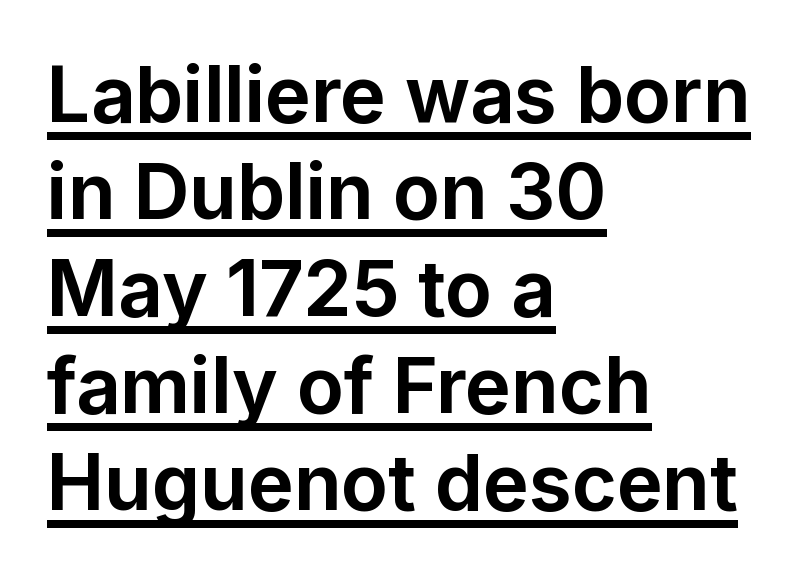
The image shows 77 px bold sans-serif type, upright; set left-aligned, normal line spacing (1.26x), normal letter spacing, underlined; low stroke contrast and a medium x-height.
